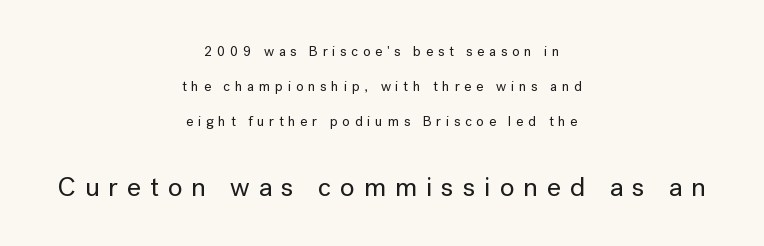
Q: Is the text italic (slanted)? A: No, it is upright.
Q: Is the text underlined? A: No.
Q: How is the paragraph aligned? A: Centered.
Q: Is the spacing between letters normal or unusually wide? A: Unusually wide.
Q: Is the spacing between lines tight, normal or loose? A: Loose.
Q: Which block of text is set in a larger size, the first (top) or the second (bottom)? A: The second (bottom) one.
